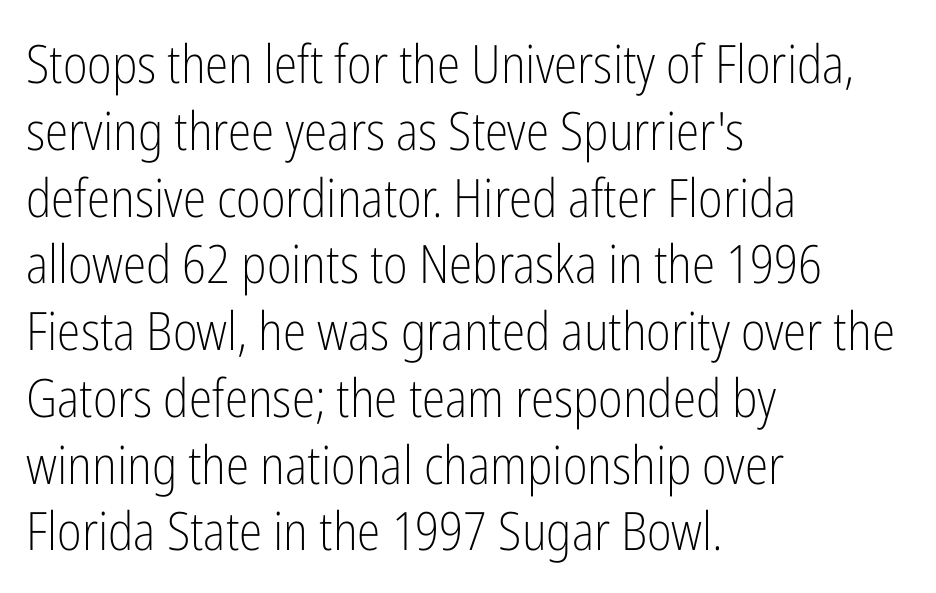
Has an underline been added? It has not. Nothing unusual about the tracking: characters are spaced as the font intends. The face used here is a sans, in the tradition of grotesques and geometrics. Line spacing here is normal.
